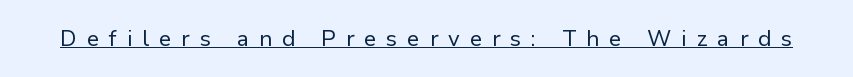
The image shows 22 px text type, upright; set unusually wide letter spacing (+0.45 em), underlined.
